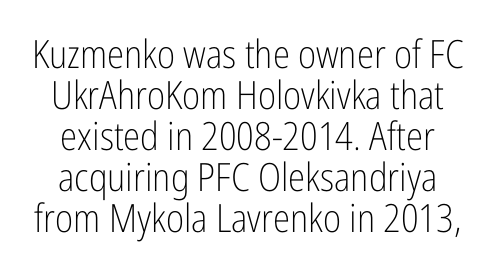
{"serif": "no", "italic": "no", "bold": "no", "weight": "light", "width": "condensed", "stroke_contrast": "low", "x_height": "medium", "monospaced": "no", "underline": "no", "line_spacing": "tight", "line_spacing_ratio": 1.05, "letter_spacing": "normal", "letter_spacing_em": 0.0, "glyph_px": 39}
